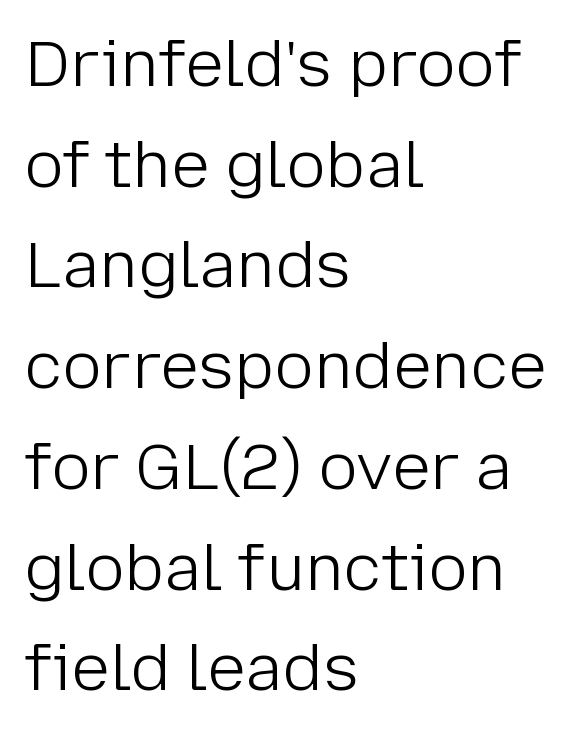
Q: Is the text bold? A: No.
Q: Is the text italic (slanted)? A: No, it is upright.
Q: Is the typeface a serif or a sans-serif typeface? A: Sans-serif.
Q: Is the text underlined? A: No.
Q: How is the paragraph aligned? A: Left-aligned.
Q: Is the spacing between letters normal or unusually wide? A: Normal.
Q: Is the spacing between lines tight, normal or loose? A: Normal.
Q: Width (condensed, normal, or wide)? A: Normal.
Q: Stroke contrast? A: Low.
Q: x-height? A: Medium.
Q: Monospaced? A: No.
